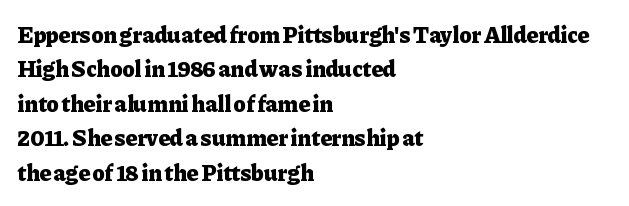
The image shows 23 px bold type, upright; set left-aligned, normal line spacing (1.5x), normal letter spacing, not underlined.
